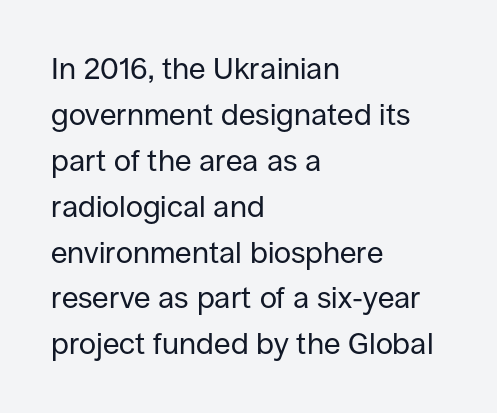
A typesetter would label this face a sans. Check the space under the baseline: it is left empty. Notice how the stems are strictly vertical — no italics here. You could call the tracking neutral — neither tight nor loose.
